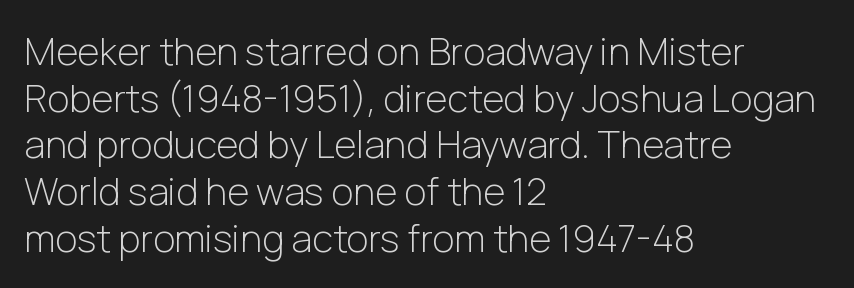
No feet cap the strokes, marking this as sans-serif type. There is no visible air inserted between adjacent glyphs. Ordinary non-slanted type is in use. The strokes carry an ordinary text weight at most. Notice how the passage keeps a crisp vertical edge on the left only.
